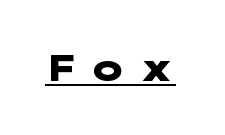
The image shows 36 px heavy, wide sans-serif type, upright; set unusually wide letter spacing (+0.3 em), underlined; low stroke contrast and a medium x-height.
